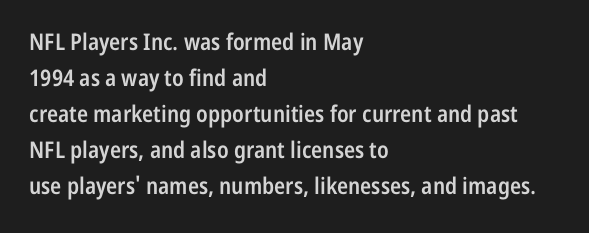
{"italic": "no", "bold": "semi", "underline": "no", "align": "left", "line_spacing": "normal", "line_spacing_ratio": 1.57, "letter_spacing": "normal", "letter_spacing_em": 0.0, "glyph_px": 23}
